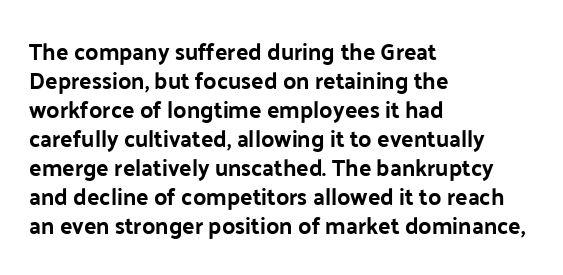
The image shows 23 px text type, upright; set left-aligned, normal line spacing (1.26x), normal letter spacing, not underlined.
